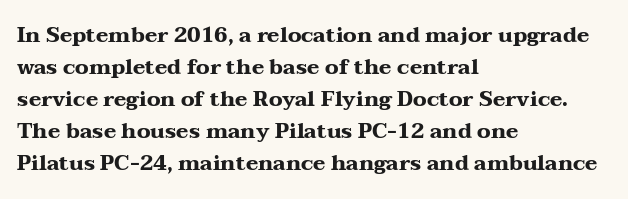
{"italic": "no", "bold": "yes", "underline": "no", "align": "left", "line_spacing": "normal", "line_spacing_ratio": 1.52, "letter_spacing": "normal", "letter_spacing_em": 0.0, "glyph_px": 21}
